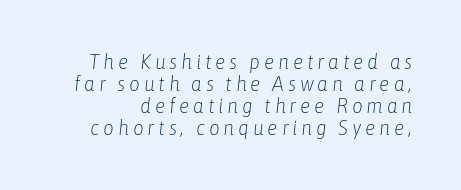
Q: Is the text bold? A: No.
Q: Is the text italic (slanted)? A: Yes, it leans right by about 6 degrees.
Q: Is the text underlined? A: No.
Q: Is the spacing between lines tight, normal or loose? A: Tight.
